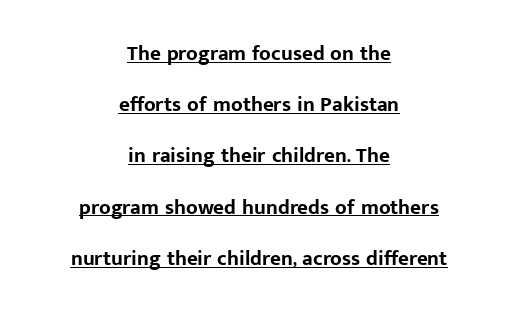
{"italic": "no", "bold": "yes", "underline": "yes", "align": "center", "line_spacing": "loose", "line_spacing_ratio": 2.44, "letter_spacing": "normal", "letter_spacing_em": 0.0, "glyph_px": 21}
